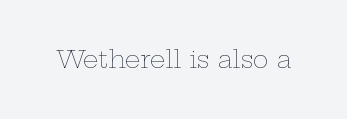
Q: Is the text bold? A: No.
Q: Is the text italic (slanted)? A: No, it is upright.
Q: Is the text underlined? A: No.
Q: Is the spacing between letters normal or unusually wide? A: Normal.
